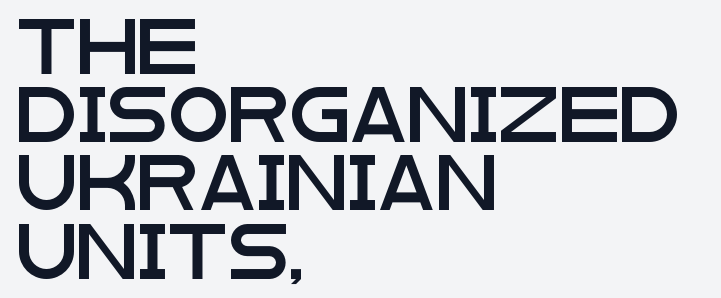
Q: Is the text italic (slanted)? A: No, it is upright.
Q: Is the typeface a serif or a sans-serif typeface? A: Sans-serif.
Q: Is the text underlined? A: No.
Q: How is the paragraph aligned? A: Left-aligned.
Q: Is the spacing between letters normal or unusually wide? A: Normal.
Q: Width (condensed, normal, or wide)? A: Wide.
Q: Stroke contrast? A: Low.
Q: x-height? A: Large.
Q: Monospaced? A: No.
